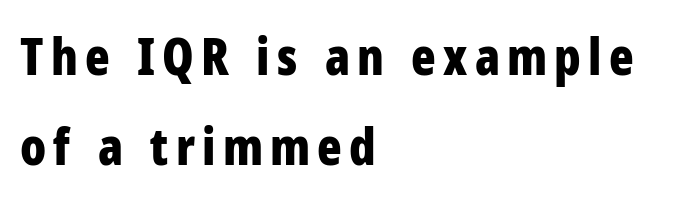
{"serif": "no", "italic": "no", "bold": "yes", "weight": "bold", "width": "condensed", "stroke_contrast": "low", "x_height": "medium", "monospaced": "no", "underline": "no", "align": "left", "line_spacing_ratio": 1.76, "glyph_px": 51}
